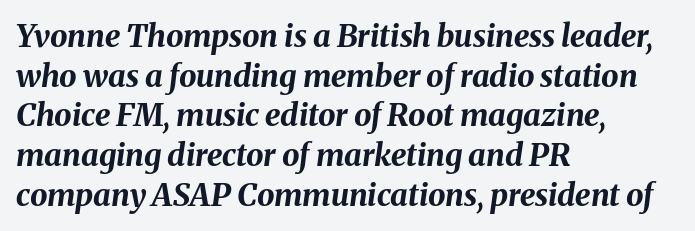
The image shows 31 px bold type, italic (leaning right); set left-aligned, normal line spacing (1.28x), normal letter spacing, not underlined; medium stroke contrast and a medium x-height.
